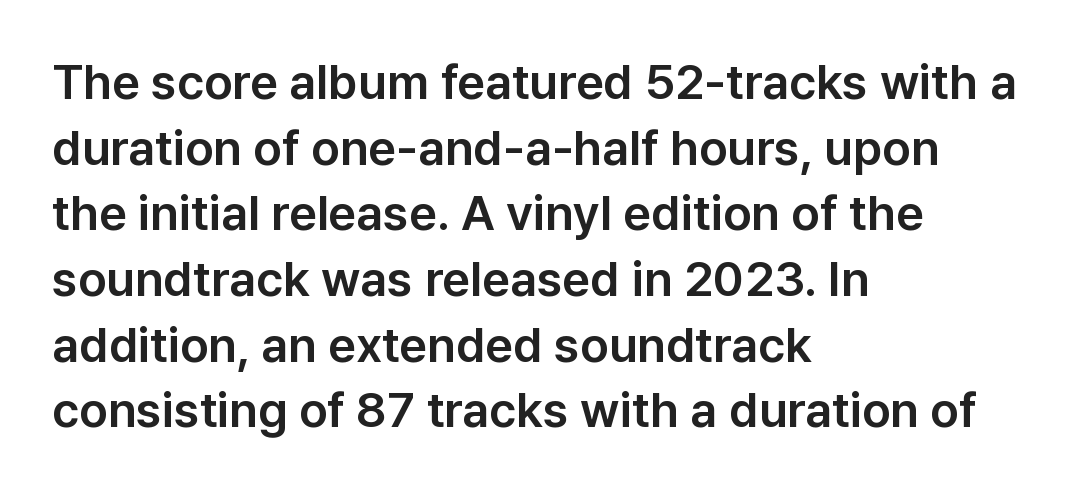
Q: Is the text italic (slanted)? A: No, it is upright.
Q: Is the typeface a serif or a sans-serif typeface? A: Sans-serif.
Q: Is the text underlined? A: No.
Q: How is the paragraph aligned? A: Left-aligned.
Q: Is the spacing between letters normal or unusually wide? A: Normal.
Q: Is the spacing between lines tight, normal or loose? A: Normal.
Q: Width (condensed, normal, or wide)? A: Normal.
Q: Stroke contrast? A: Low.
Q: x-height? A: Medium.
Q: Monospaced? A: No.
